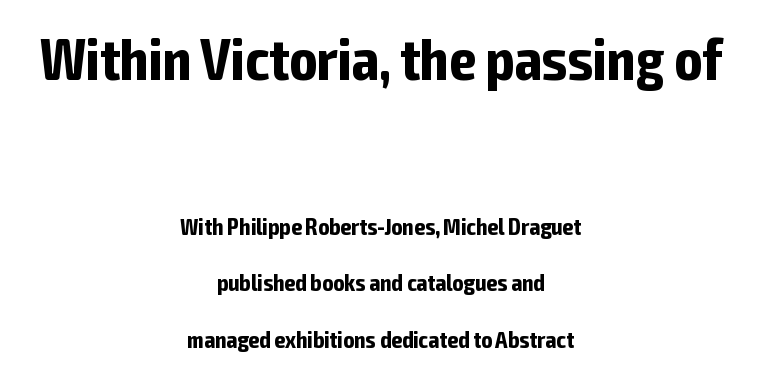
{"serif": "no", "italic": "no", "bold": "yes", "weight": "bold", "width": "condensed", "stroke_contrast": "low", "x_height": "medium", "monospaced": "no", "underline": "no", "align": "center", "line_spacing": "loose", "line_spacing_ratio": 2.47, "letter_spacing": "normal", "letter_spacing_em": 0.0, "larger_block": "first", "size_ratio": 2.52, "glyph_px": 58}
